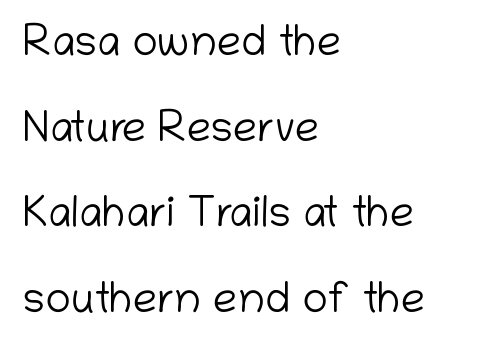
The image shows 43 px light sans-serif type, upright; set left-aligned, loose line spacing (1.99x), normal letter spacing, not underlined; low stroke contrast and a medium x-height.
